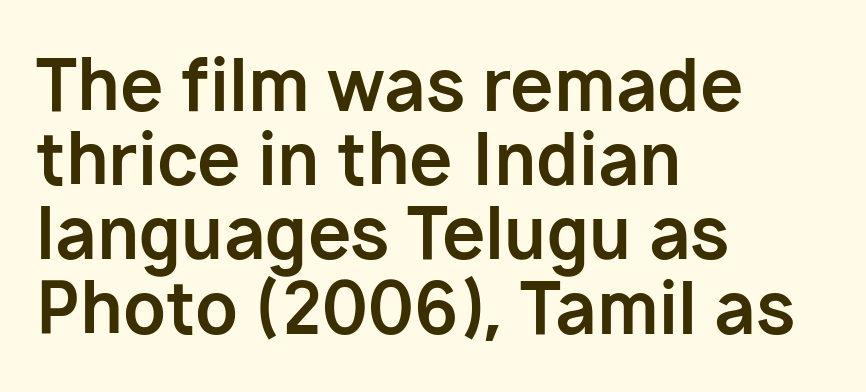
Typeset ragged right — the left edge is the straight one. The gaps between neighbouring characters are ordinary and unremarkable. You can tell from the bare stems that sans-serif type was used. Tall strokes in this sample are plumb rather than angled. This block would grow much taller if given ordinary leading; it's compressed now.
